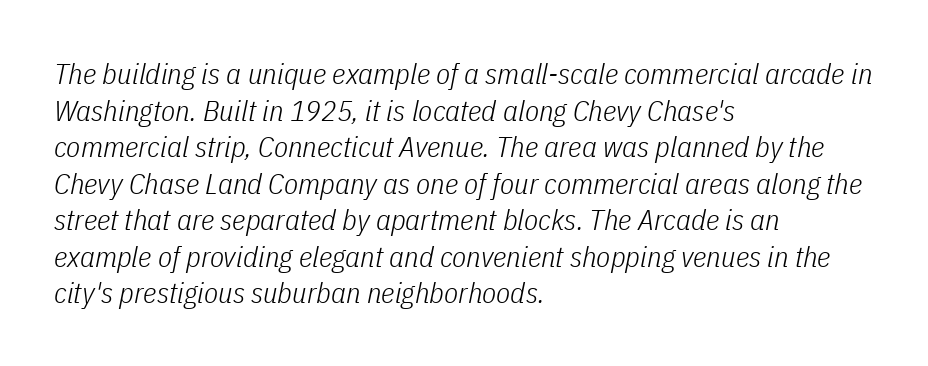
Q: Is the text bold? A: No.
Q: Is the text italic (slanted)? A: Yes, it leans right by about 11 degrees.
Q: Is the text underlined? A: No.
Q: How is the paragraph aligned? A: Left-aligned.
Q: Is the spacing between letters normal or unusually wide? A: Normal.
Q: Is the spacing between lines tight, normal or loose? A: Normal.
Q: Width (condensed, normal, or wide)? A: Condensed.
Q: Stroke contrast? A: Low.
Q: x-height? A: Medium.
Q: Monospaced? A: No.
